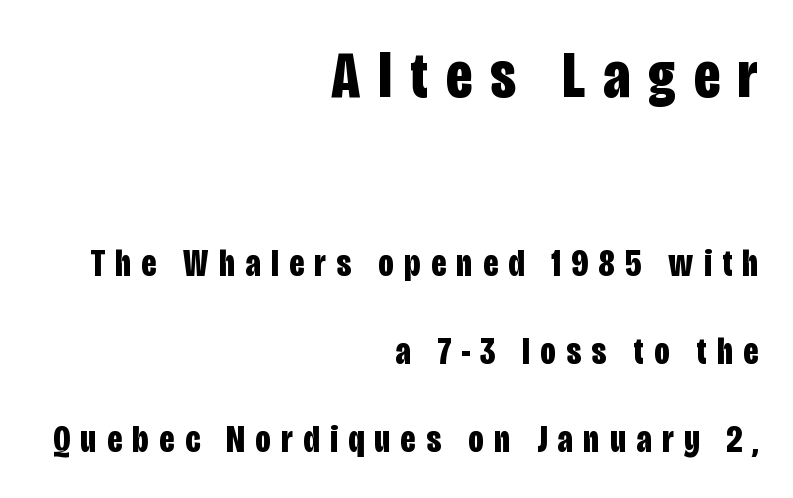
{"serif": "no", "italic": "no", "bold": "yes", "weight": "bold", "width": "condensed", "stroke_contrast": "low", "x_height": "large", "monospaced": "no", "underline": "no", "align": "right", "line_spacing": "loose", "line_spacing_ratio": 2.31, "letter_spacing": "wide", "letter_spacing_em": 0.28, "larger_block": "first", "size_ratio": 1.74, "glyph_px": 66}
